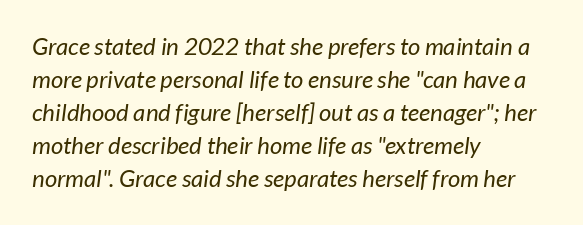
Type without underlining. Successive baselines arrive at the customary interval. The typesetting does not lean heavy: it is not bold. The text block is weighted toward the left margin, trailing off unevenly rightward. The horizontal fit of the characters is conventional and even.
